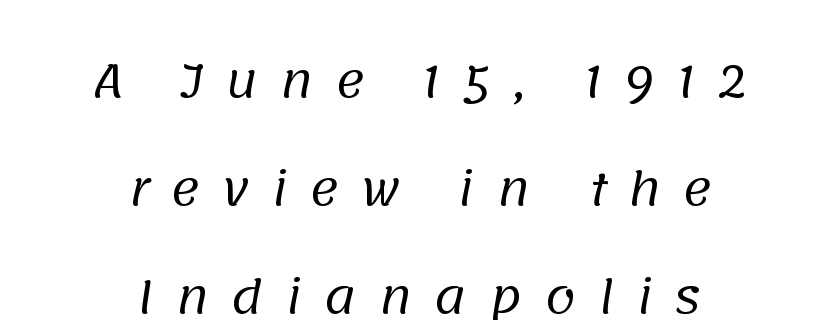
Each letter keeps its own natural width here, so spacing adapts to shape. Substantial extra tracking has been applied to these lines. Is this a heavy cut? Hardly; it is regular or lighter. Reading down the column, the eye jumps a long way to each next line.
